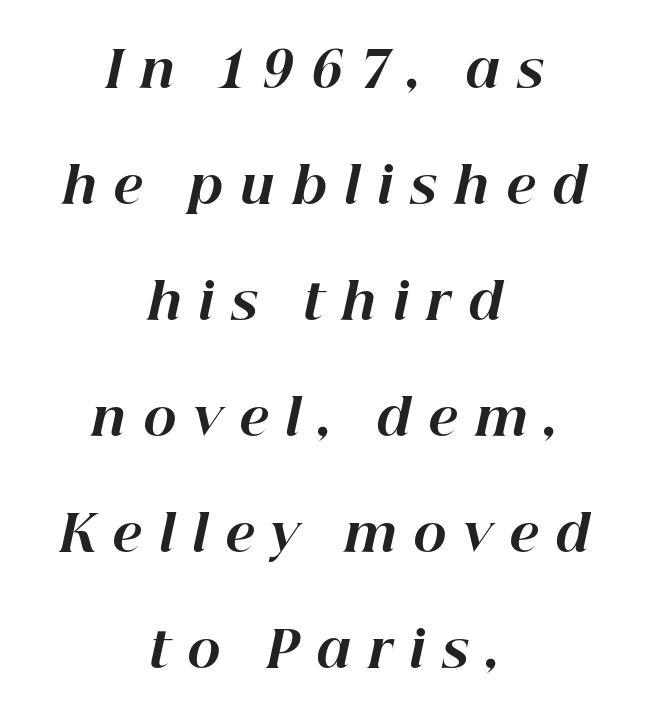
The image shows 50 px bold type, italic (leaning right); set centered, loose line spacing (2.32x), unusually wide letter spacing (+0.34 em), not underlined; high stroke contrast and a medium x-height.
